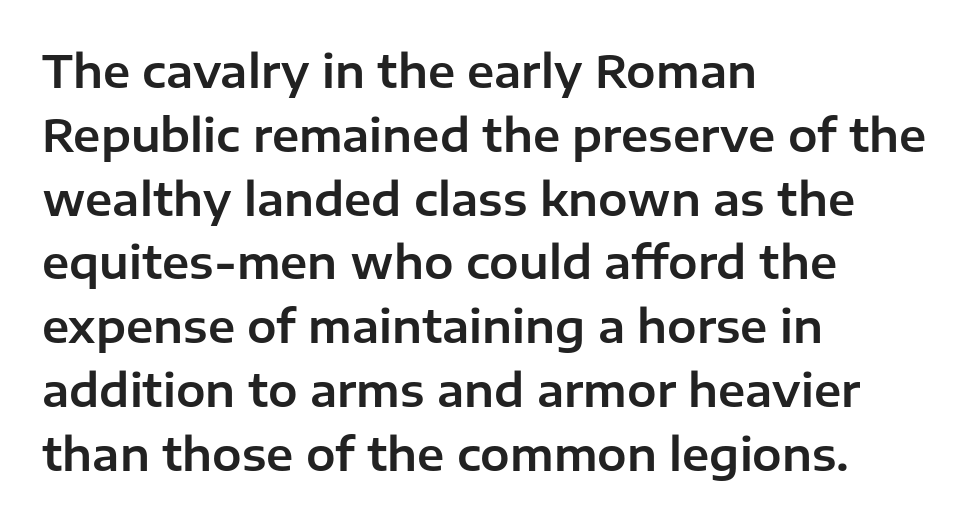
Q: Is the text italic (slanted)? A: No, it is upright.
Q: Is the typeface a serif or a sans-serif typeface? A: Sans-serif.
Q: Is the text underlined? A: No.
Q: How is the paragraph aligned? A: Left-aligned.
Q: Is the spacing between letters normal or unusually wide? A: Normal.
Q: Is the spacing between lines tight, normal or loose? A: Normal.
Q: Width (condensed, normal, or wide)? A: Normal.
Q: Stroke contrast? A: Low.
Q: x-height? A: Medium.
Q: Monospaced? A: No.
